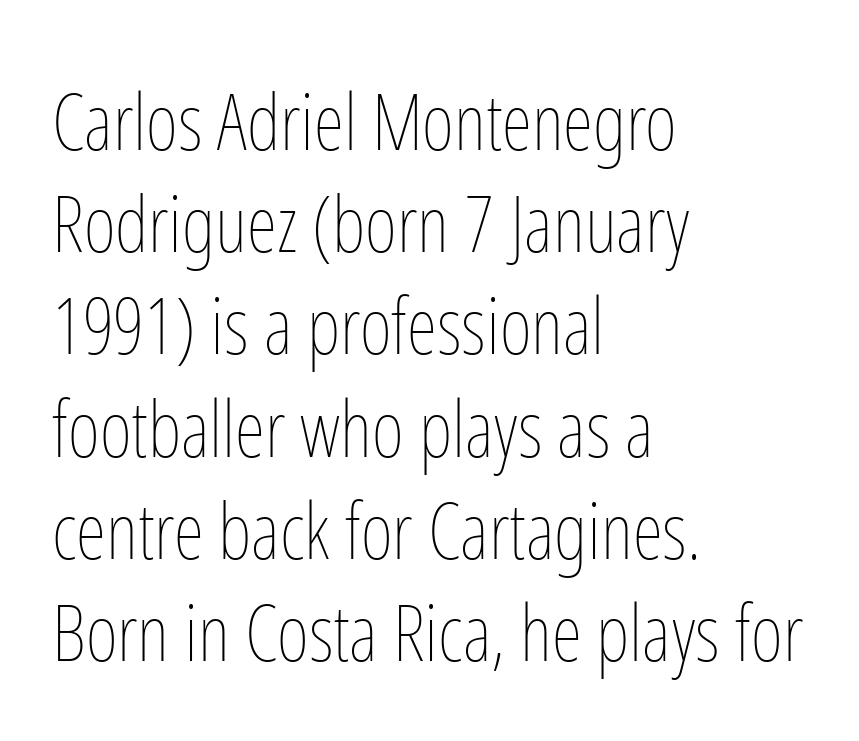
Vertically, the passage feels balanced, rows spaced as you'd expect. Designer's note — italics off, roman on. The string is rendered with underlining switched off. These lines stack with their left ends in a neat column. The letterforms sit at book weight or below. Does extra space separate the letters? No, they use regular spacing.
